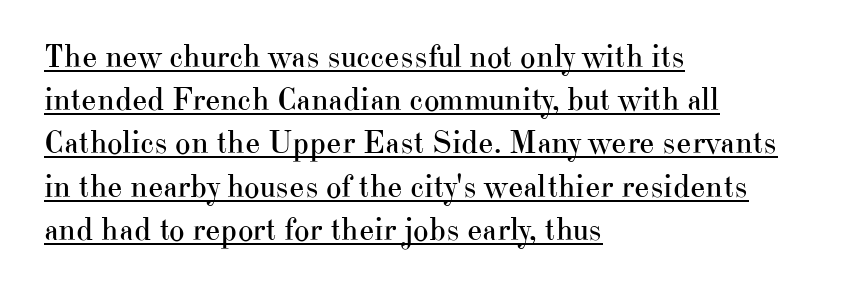
The image shows 33 px regular-weight serif type, upright; set left-aligned, normal line spacing (1.31x), normal letter spacing, underlined; high stroke contrast and a small x-height.
